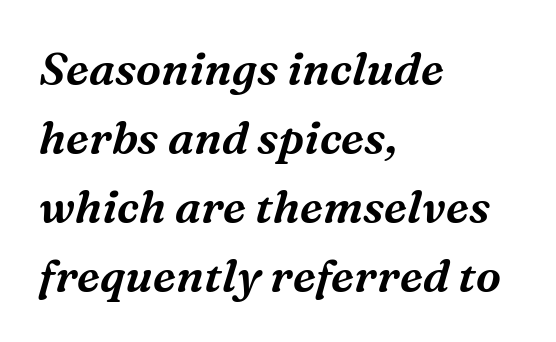
Q: Is the text italic (slanted)? A: Yes, it leans right by about 16 degrees.
Q: Is the typeface a serif or a sans-serif typeface? A: Serif.
Q: Is the text underlined? A: No.
Q: How is the paragraph aligned? A: Left-aligned.
Q: Is the spacing between letters normal or unusually wide? A: Normal.
Q: Is the spacing between lines tight, normal or loose? A: Normal.
Q: Width (condensed, normal, or wide)? A: Normal.
Q: Stroke contrast? A: Medium.
Q: x-height? A: Medium.
Q: Monospaced? A: No.
